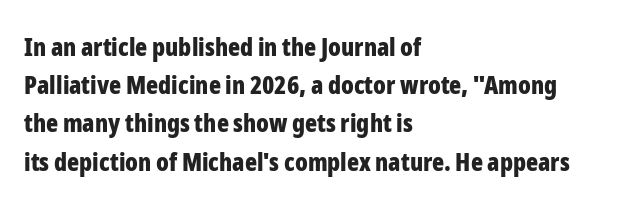
The image shows 25 px bold type, upright; set left-aligned, normal line spacing (1.53x), normal letter spacing, not underlined.
